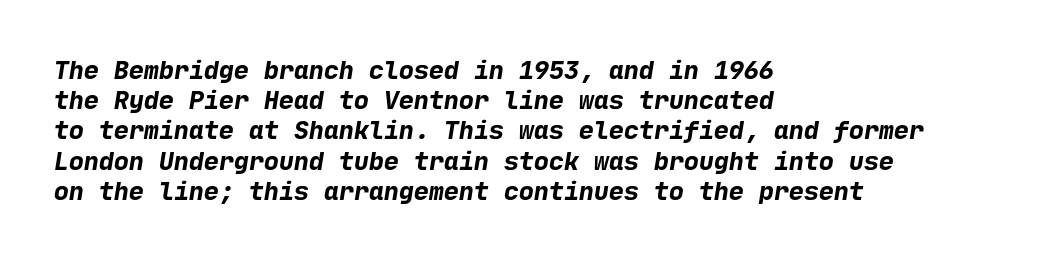
The image shows 25 px bold type; set left-aligned, line spacing 1.21x, normal letter spacing, not underlined.
